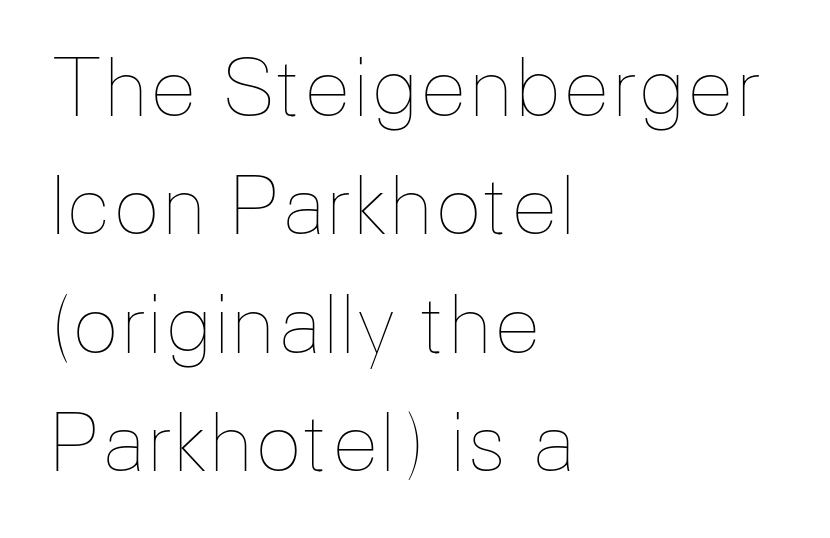
No word sits above an underline. The passage shown is typed in a proportional face where columns would drift. The gaps between neighbouring characters are ordinary and unremarkable. The space between consecutive lines is moderate. Compared with a typical body face, this is equally light or lighter still. The passage is arranged the way most books set body copy — flush left.
